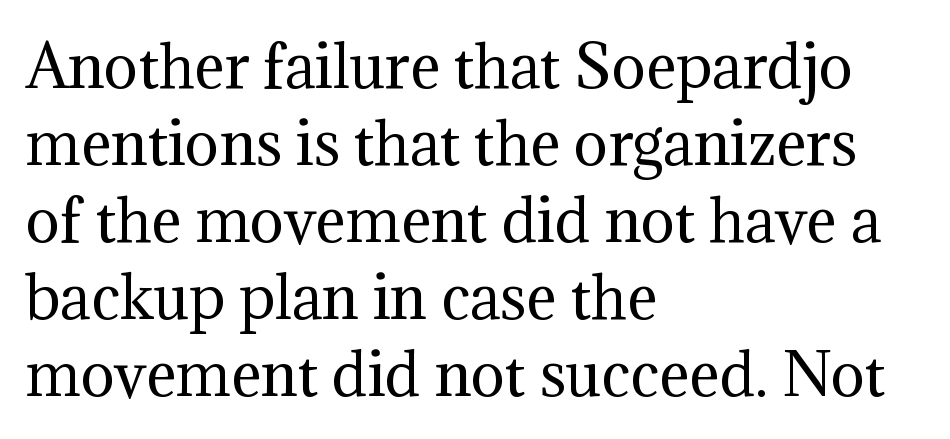
{"serif": "yes", "italic": "no", "bold": "no", "weight": "regular", "width": "normal", "stroke_contrast": "medium", "x_height": "medium", "monospaced": "no", "underline": "no", "align": "left", "line_spacing": "normal", "line_spacing_ratio": 1.35, "letter_spacing": "normal", "letter_spacing_em": 0.0, "glyph_px": 57}
